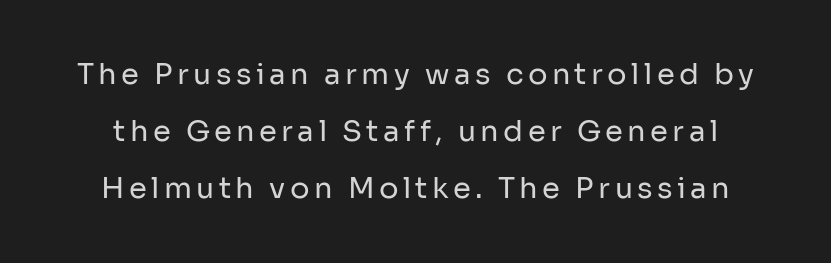
{"serif": "no", "italic": "no", "bold": "no", "weight": "regular", "width": "normal", "stroke_contrast": "low", "x_height": "medium", "monospaced": "no", "underline": "no", "line_spacing": "loose", "line_spacing_ratio": 1.97, "glyph_px": 29}
